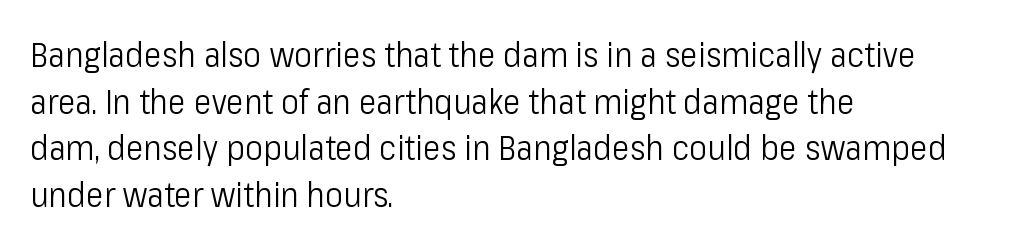
{"serif": "no", "italic": "no", "bold": "no", "weight": "light", "width": "condensed", "stroke_contrast": "low", "x_height": "medium", "monospaced": "no", "underline": "no", "align": "left", "line_spacing": "normal", "line_spacing_ratio": 1.37, "letter_spacing": "normal", "letter_spacing_em": 0.0, "glyph_px": 34}
